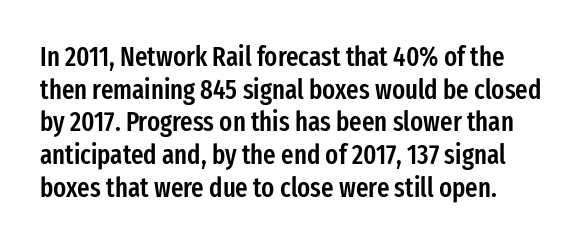
The image shows 27 px text type, upright; set left-aligned, line spacing 1.21x, normal letter spacing, not underlined.
